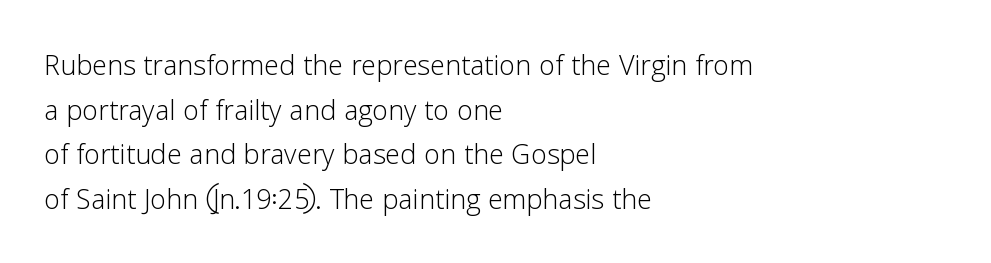
It's the straight-up-and-down kind of type. Type without underlining. Tracking value appears to be zero — textbook default spacing. The passage shown is not bold in any degree.
